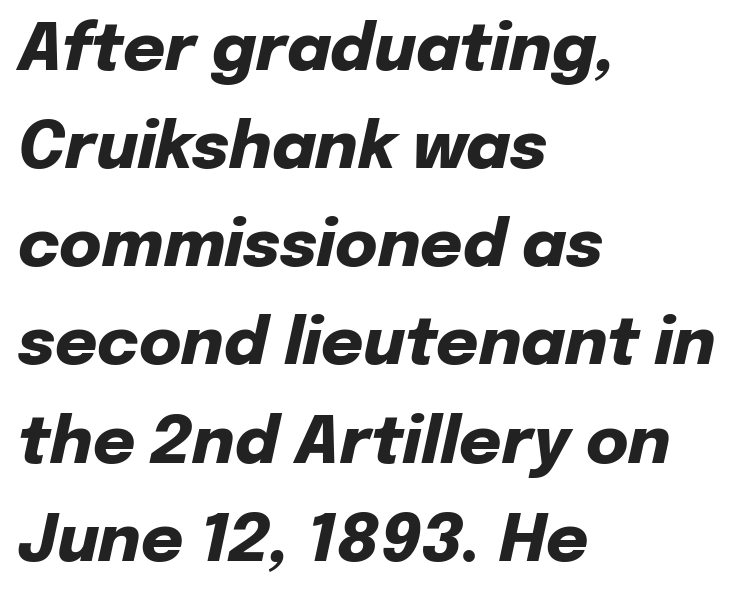
The image shows 65 px heavy type, italic (leaning right); set left-aligned, normal line spacing (1.51x), normal letter spacing, not underlined; low stroke contrast and a medium x-height.
